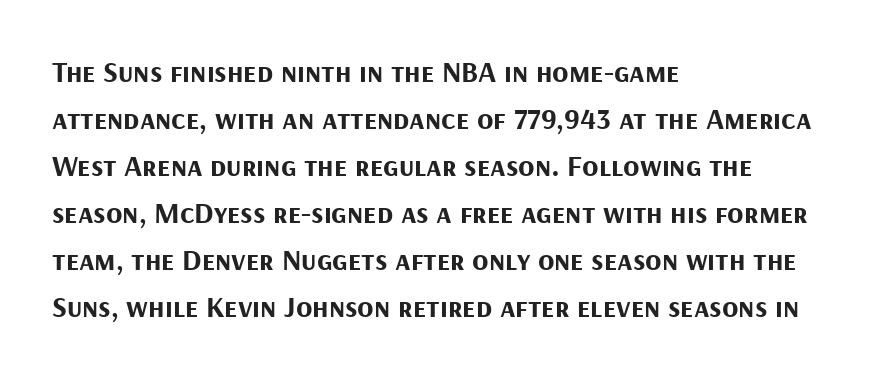
The image shows 30 px bold sans-serif type, upright; set left-aligned, normal line spacing (1.57x), normal letter spacing, not underlined; medium stroke contrast and a medium x-height.
